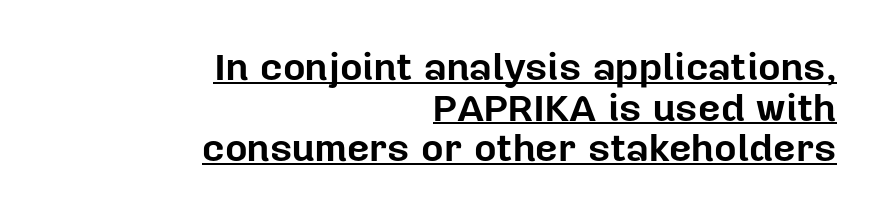
Q: Is the text bold? A: Yes.
Q: Is the text italic (slanted)? A: No, it is upright.
Q: Is the typeface a serif or a sans-serif typeface? A: Sans-serif.
Q: Is the text underlined? A: Yes.
Q: How is the paragraph aligned? A: Right-aligned.
Q: Is the spacing between letters normal or unusually wide? A: Normal.
Q: Is the spacing between lines tight, normal or loose? A: Tight.
Q: Width (condensed, normal, or wide)? A: Normal.
Q: Stroke contrast? A: Low.
Q: x-height? A: Medium.
Q: Monospaced? A: No.
